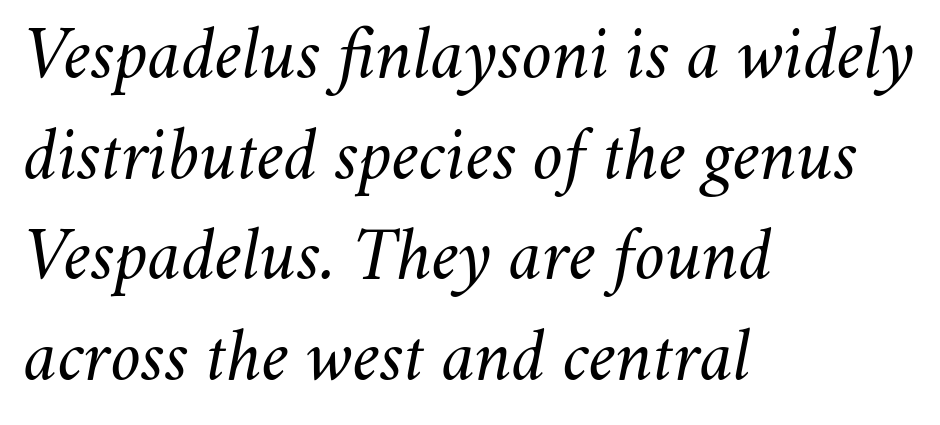
{"italic": "yes", "lean": "right", "slant_degrees": 11, "bold": "no", "weight": "regular", "width": "normal", "stroke_contrast": "medium", "x_height": "small", "monospaced": "no", "underline": "no", "align": "left", "line_spacing": "normal", "line_spacing_ratio": 1.36, "letter_spacing": "normal", "letter_spacing_em": 0.0, "glyph_px": 74}
